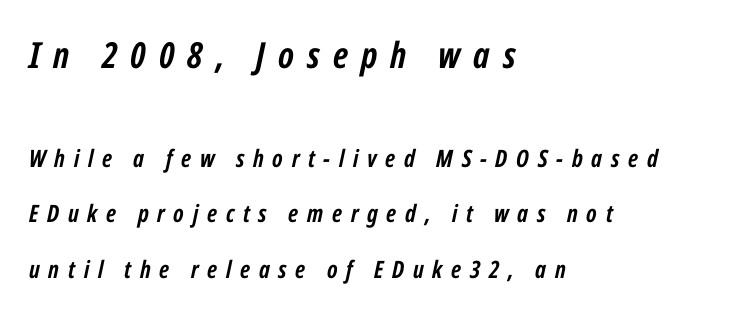
{"italic": "yes", "lean": "right", "slant_degrees": 12, "bold": "yes", "weight": "semibold", "width": "condensed", "stroke_contrast": "low", "x_height": "medium", "monospaced": "no", "underline": "no", "align": "left", "line_spacing": "loose", "line_spacing_ratio": 2.31, "letter_spacing": "wide", "letter_spacing_em": 0.36, "larger_block": "first", "size_ratio": 1.5, "glyph_px": 36}
